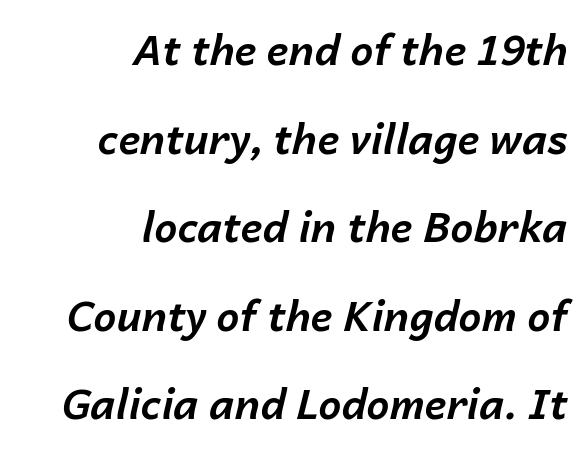
{"italic": "yes", "lean": "right", "slant_degrees": 14, "bold": "yes", "weight": "bold", "width": "normal", "stroke_contrast": "low", "x_height": "medium", "monospaced": "no", "underline": "no", "align": "right", "line_spacing": "loose", "line_spacing_ratio": 2.16, "letter_spacing": "normal", "letter_spacing_em": 0.0, "glyph_px": 41}
